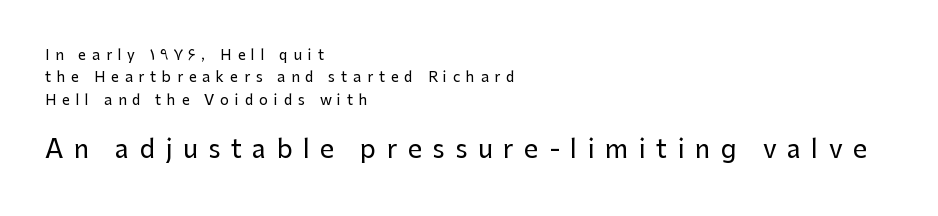
{"italic": "no", "underline": "no", "align": "left", "line_spacing": "normal", "line_spacing_ratio": 1.59, "letter_spacing": "wide", "letter_spacing_em": 0.42, "larger_block": "second", "size_ratio": 1.79, "glyph_px": 25}
